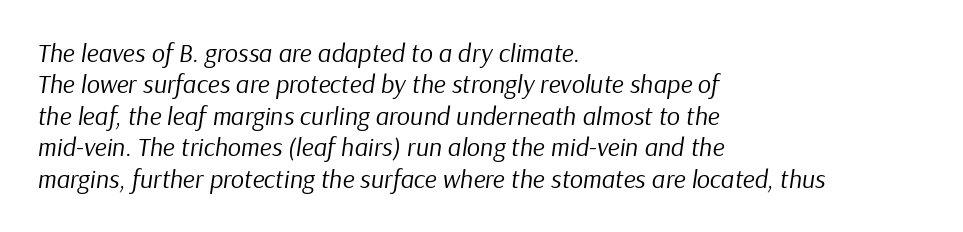
Q: Is the text bold? A: No.
Q: Is the text italic (slanted)? A: Yes, it leans right by about 9 degrees.
Q: Is the text underlined? A: No.
Q: How is the paragraph aligned? A: Left-aligned.
Q: Is the spacing between letters normal or unusually wide? A: Normal.
